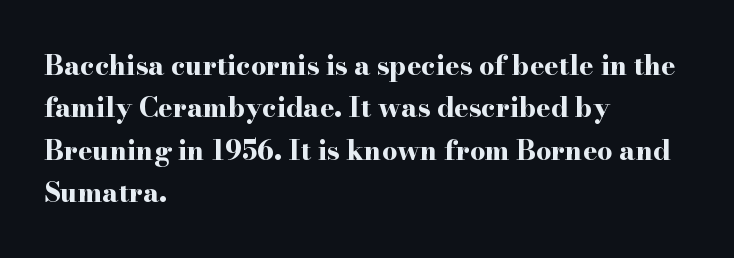
The axis of the letterforms is exactly vertical. The passage is arranged the way most books set body copy — flush left. Beneath every word, the page is bare. Summary of weight: heavy, a full bold. In terms of leading, this rendering sits right in the middle.
